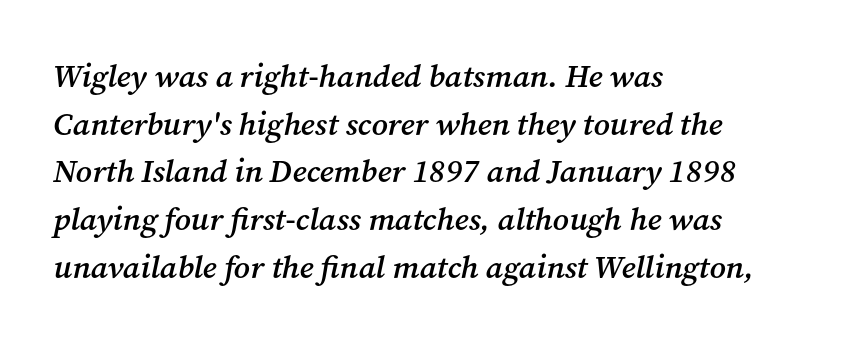
Summary of vertical rhythm: regular, with standard interline spacing. Spacing verdict: proportional, widths tailored to each character. You could call the tracking neutral — neither tight nor loose. The paragraph has a hard left edge and a soft right edge.
